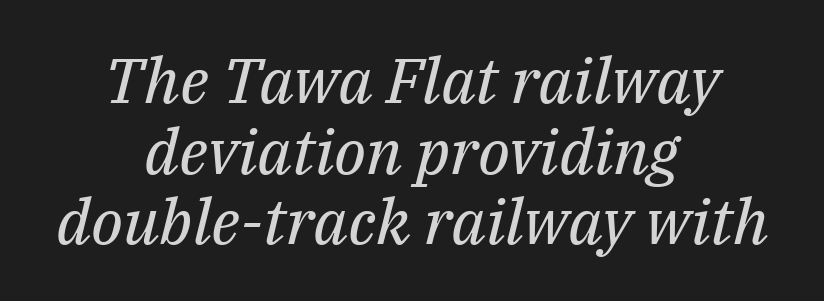
The image shows 63 px regular-weight serif type, italic (leaning right); set centered, tight line spacing (1.12x), normal letter spacing, not underlined; medium stroke contrast and a medium x-height.
